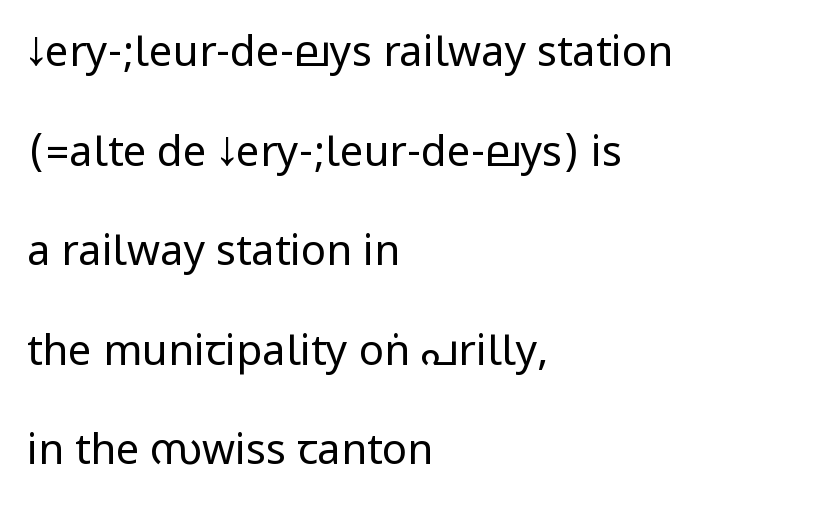
Q: Is the text bold? A: No.
Q: Is the text italic (slanted)? A: No, it is upright.
Q: Is the typeface a serif or a sans-serif typeface? A: Sans-serif.
Q: Is the text underlined? A: No.
Q: How is the paragraph aligned? A: Left-aligned.
Q: Is the spacing between letters normal or unusually wide? A: Normal.
Q: Is the spacing between lines tight, normal or loose? A: Loose.
Q: Width (condensed, normal, or wide)? A: Condensed.
Q: Stroke contrast? A: Low.
